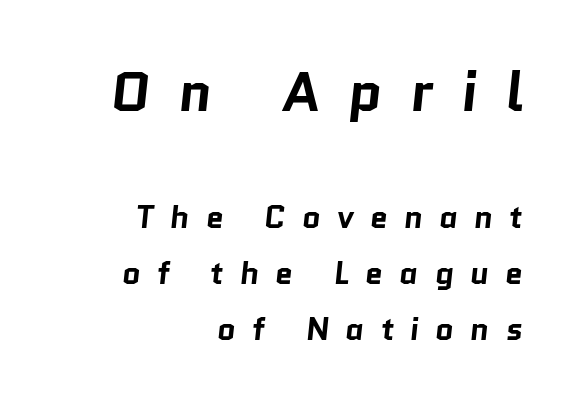
A sans-serif font was chosen for this passage. The more generous point size was reserved for the upper chunk. Leftover space on each line is placed entirely before the opening word. Caption: expanded tracking, letters set apart. Descender tails drop into unmarked territory. The strokes are fattened all the way to bold.
